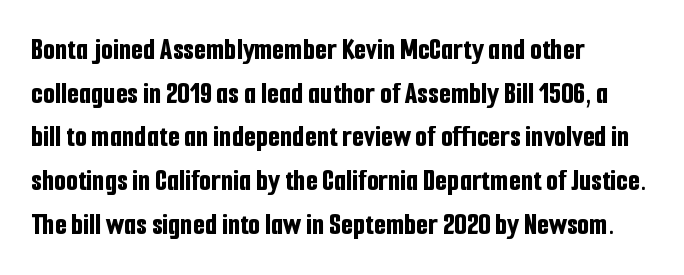
{"serif": "no", "italic": "no", "bold": "yes", "weight": "bold", "width": "condensed", "stroke_contrast": "low", "x_height": "medium", "monospaced": "no", "underline": "no", "align": "left", "line_spacing": "normal", "line_spacing_ratio": 1.41, "letter_spacing": "normal", "letter_spacing_em": 0.0, "glyph_px": 31}
